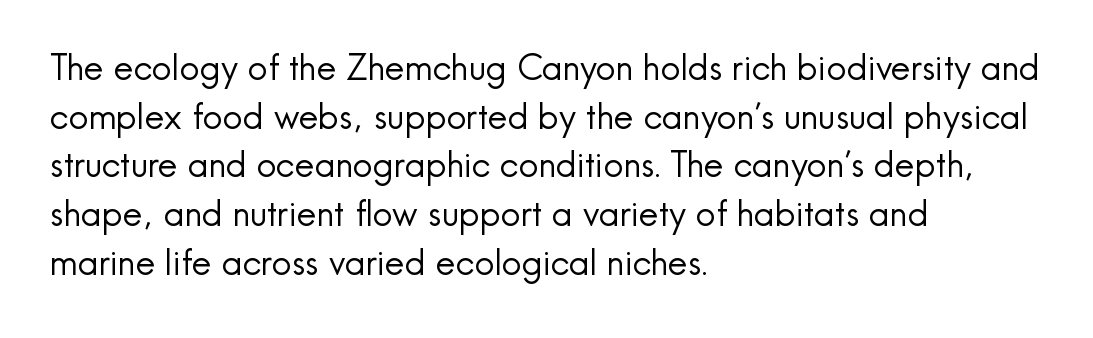
{"serif": "no", "italic": "no", "bold": "no", "weight": "regular", "width": "normal", "x_height": "small", "monospaced": "no", "underline": "no", "align": "left", "line_spacing": "normal", "line_spacing_ratio": 1.39, "letter_spacing": "normal", "letter_spacing_em": 0.0, "glyph_px": 35}
